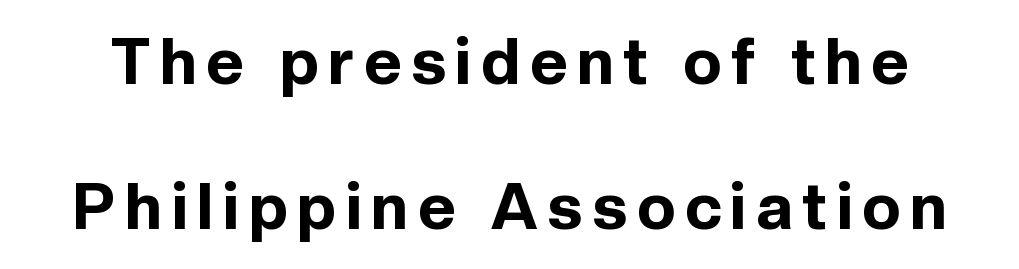
{"serif": "no", "italic": "no", "bold": "yes", "weight": "bold", "width": "normal", "x_height": "medium", "monospaced": "no", "underline": "no", "line_spacing": "loose", "line_spacing_ratio": 2.27, "glyph_px": 64}
